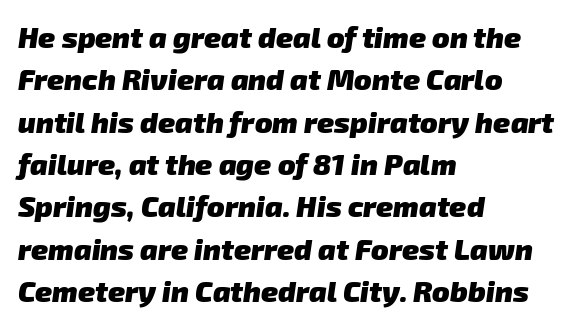
Q: Is the text bold? A: Yes.
Q: Is the typeface a serif or a sans-serif typeface? A: Sans-serif.
Q: Is the text underlined? A: No.
Q: How is the paragraph aligned? A: Left-aligned.
Q: Is the spacing between letters normal or unusually wide? A: Normal.
Q: Is the spacing between lines tight, normal or loose? A: Normal.
Q: Width (condensed, normal, or wide)? A: Normal.
Q: Stroke contrast? A: Low.
Q: x-height? A: Medium.
Q: Monospaced? A: No.
